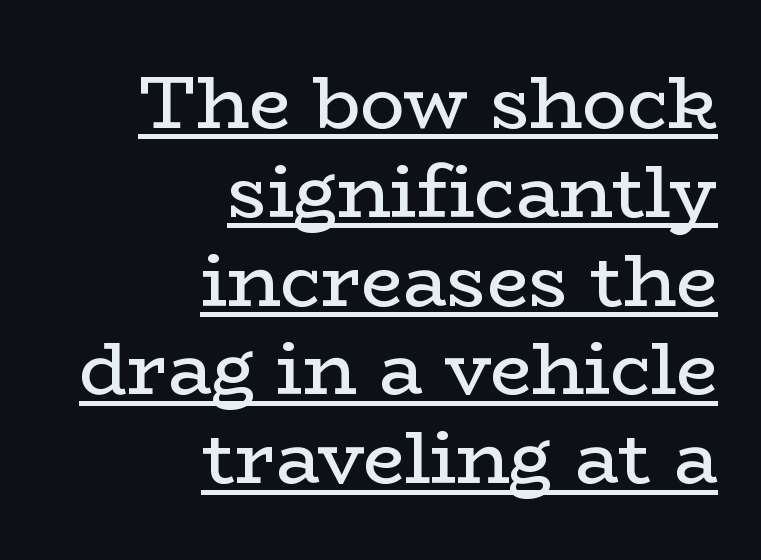
Is there any slant? The stems are plumb. Tracking value appears to be zero — textbook default spacing. In designer terms, the underline attribute is active on this setting. The weight tops out at a normal text grade. The lines are quadded right.
